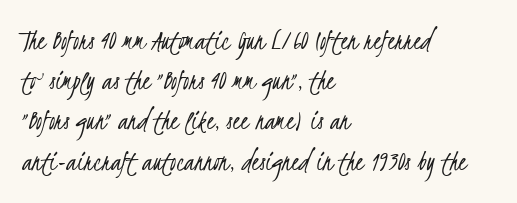
Q: Is the text bold? A: No.
Q: Is the typeface a serif or a sans-serif typeface? A: Sans-serif.
Q: Is the text underlined? A: No.
Q: How is the paragraph aligned? A: Left-aligned.
Q: Is the spacing between letters normal or unusually wide? A: Normal.
Q: Is the spacing between lines tight, normal or loose? A: Normal.
Q: Width (condensed, normal, or wide)? A: Condensed.
Q: Stroke contrast? A: Low.
Q: x-height? A: Small.
Q: Monospaced? A: No.
